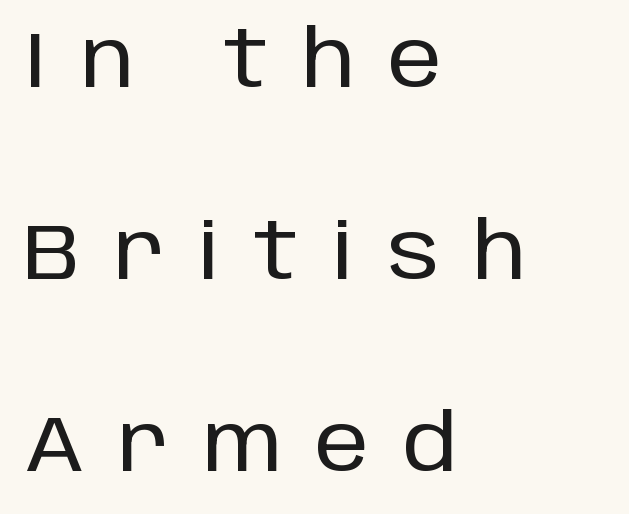
Q: Is the text italic (slanted)? A: No, it is upright.
Q: Is the typeface a serif or a sans-serif typeface? A: Sans-serif.
Q: Is the text underlined? A: No.
Q: How is the paragraph aligned? A: Left-aligned.
Q: Is the spacing between letters normal or unusually wide? A: Unusually wide.
Q: Is the spacing between lines tight, normal or loose? A: Loose.
Q: Width (condensed, normal, or wide)? A: Normal.
Q: Stroke contrast? A: Low.
Q: x-height? A: Large.
Q: Monospaced? A: No.
